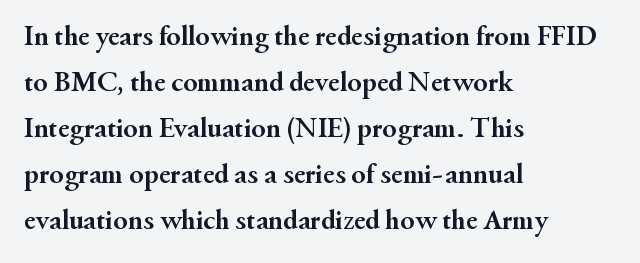
{"serif": "yes", "italic": "no", "bold": "yes", "weight": "semibold", "width": "normal", "stroke_contrast": "medium", "x_height": "small", "monospaced": "no", "underline": "no", "align": "left", "line_spacing": "normal", "line_spacing_ratio": 1.59, "letter_spacing": "normal", "letter_spacing_em": 0.0, "glyph_px": 29}
